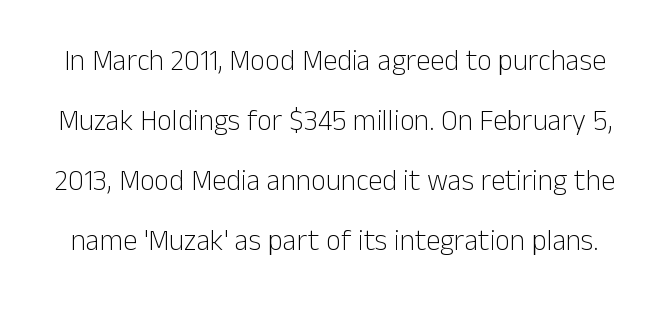
Q: Is the text bold? A: No.
Q: Is the text italic (slanted)? A: No, it is upright.
Q: Is the typeface a serif or a sans-serif typeface? A: Sans-serif.
Q: Is the text underlined? A: No.
Q: Is the spacing between letters normal or unusually wide? A: Normal.
Q: Is the spacing between lines tight, normal or loose? A: Loose.
Q: Width (condensed, normal, or wide)? A: Normal.
Q: Stroke contrast? A: Low.
Q: x-height? A: Medium.
Q: Monospaced? A: No.
